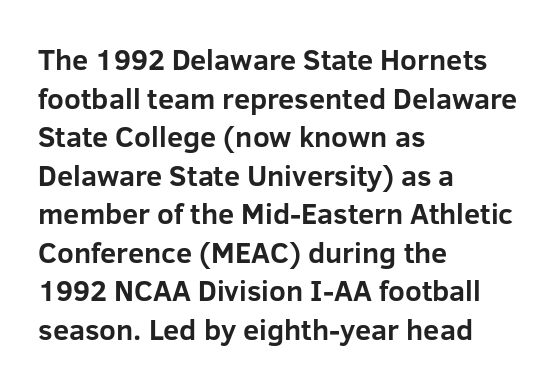
Q: Is the text bold? A: Yes.
Q: Is the text italic (slanted)? A: No, it is upright.
Q: Is the typeface a serif or a sans-serif typeface? A: Sans-serif.
Q: Is the text underlined? A: No.
Q: How is the paragraph aligned? A: Left-aligned.
Q: Is the spacing between letters normal or unusually wide? A: Normal.
Q: Is the spacing between lines tight, normal or loose? A: Normal.
Q: Width (condensed, normal, or wide)? A: Normal.
Q: Stroke contrast? A: Low.
Q: x-height? A: Medium.
Q: Monospaced? A: No.
